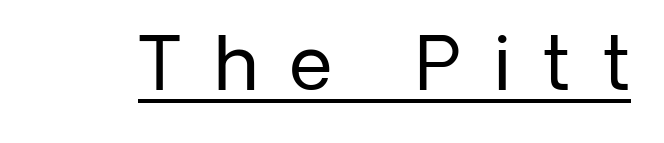
{"serif": "no", "italic": "no", "bold": "no", "weight": "regular", "width": "normal", "stroke_contrast": "low", "x_height": "medium", "monospaced": "no", "underline": "yes", "letter_spacing": "wide", "letter_spacing_em": 0.44, "glyph_px": 74}
